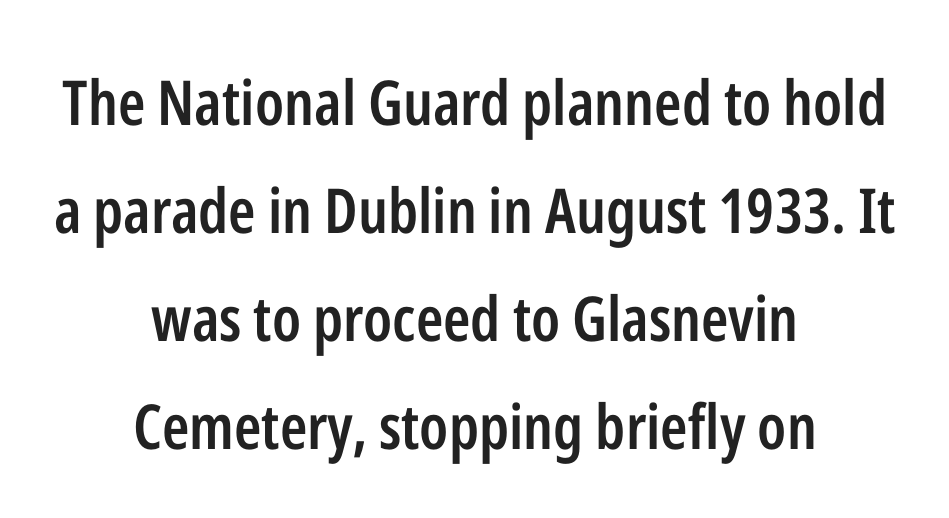
{"serif": "no", "italic": "no", "bold": "semi", "weight": "semibold", "width": "condensed", "stroke_contrast": "low", "x_height": "medium", "monospaced": "no", "underline": "no", "align": "center", "line_spacing_ratio": 1.74, "letter_spacing": "normal", "letter_spacing_em": 0.0, "glyph_px": 62}
